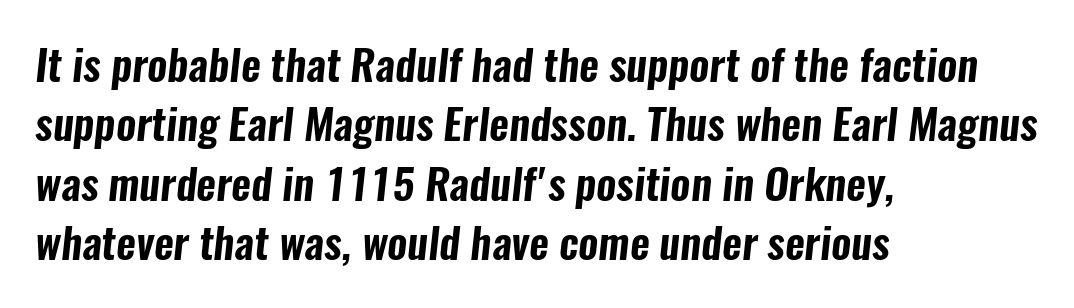
Q: Is the typeface a serif or a sans-serif typeface? A: Sans-serif.
Q: Is the text underlined? A: No.
Q: How is the paragraph aligned? A: Left-aligned.
Q: Is the spacing between letters normal or unusually wide? A: Normal.
Q: Is the spacing between lines tight, normal or loose? A: Normal.
Q: Width (condensed, normal, or wide)? A: Condensed.
Q: Stroke contrast? A: Low.
Q: x-height? A: Medium.
Q: Monospaced? A: No.
